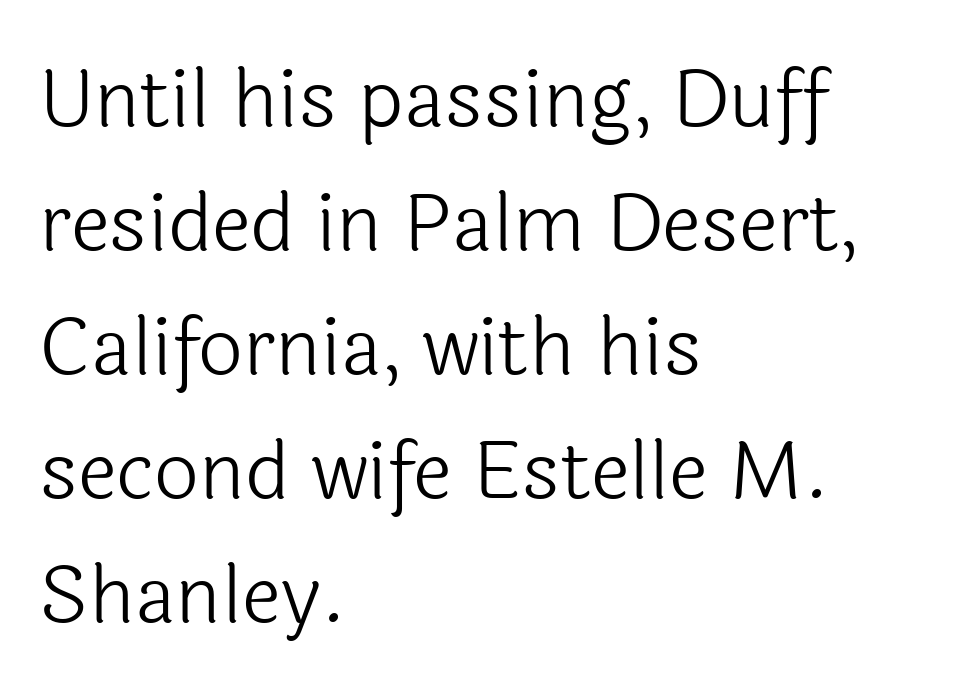
Q: Is the text bold? A: No.
Q: Is the text italic (slanted)? A: No, it is upright.
Q: Is the typeface a serif or a sans-serif typeface? A: Sans-serif.
Q: Is the text underlined? A: No.
Q: How is the paragraph aligned? A: Left-aligned.
Q: Is the spacing between letters normal or unusually wide? A: Normal.
Q: Is the spacing between lines tight, normal or loose? A: Normal.
Q: Width (condensed, normal, or wide)? A: Normal.
Q: x-height? A: Medium.
Q: Monospaced? A: No.
